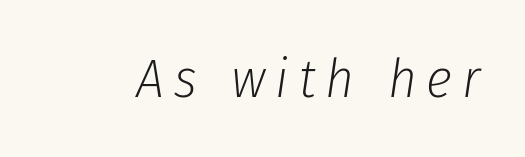
Weight: regular or lighter. Looks like regular typesetting: each glyph gets only the width it needs. Observe the lean: these are italic letterforms. Glance below the letters and you will spot only blank space.
